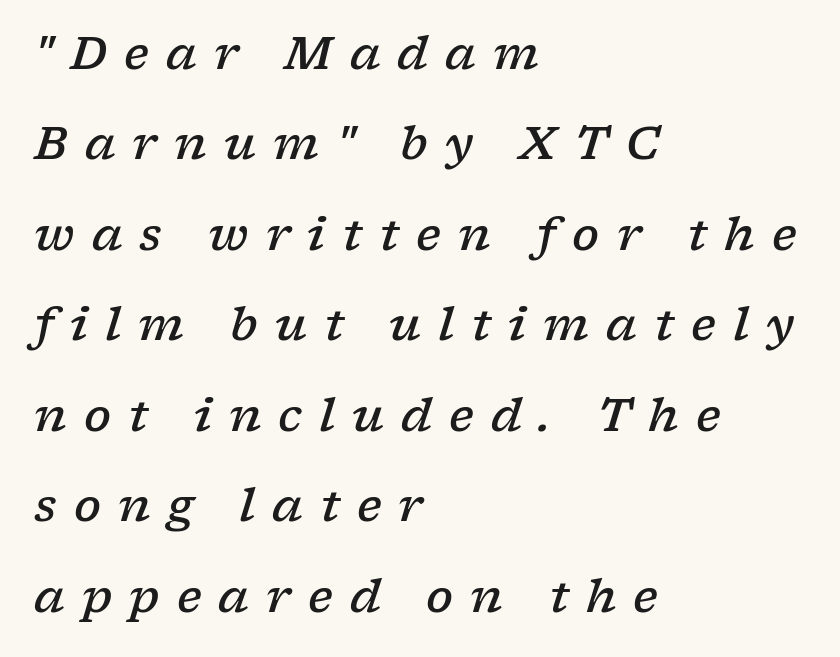
{"serif": "yes", "italic": "yes", "lean": "right", "slant_degrees": 17, "bold": "semi", "weight": "semibold", "width": "wide", "stroke_contrast": "low", "x_height": "medium", "monospaced": "no", "underline": "no", "align": "left", "line_spacing": "loose", "line_spacing_ratio": 2.01, "letter_spacing": "wide", "letter_spacing_em": 0.38, "glyph_px": 45}
